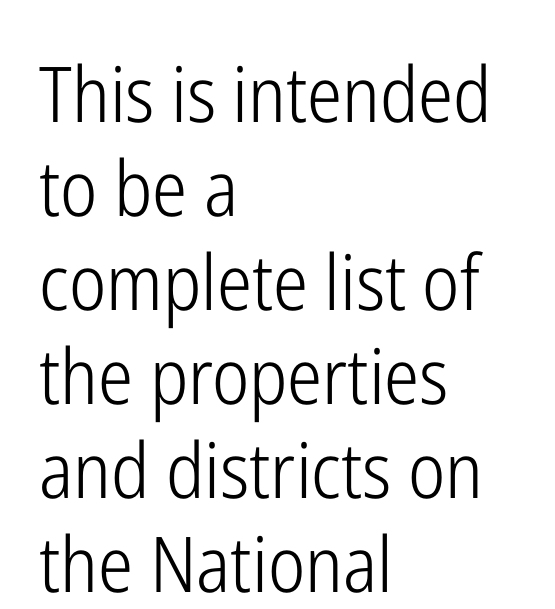
Q: Is the text bold? A: No.
Q: Is the text italic (slanted)? A: No, it is upright.
Q: Is the typeface a serif or a sans-serif typeface? A: Sans-serif.
Q: Is the text underlined? A: No.
Q: How is the paragraph aligned? A: Left-aligned.
Q: Is the spacing between letters normal or unusually wide? A: Normal.
Q: Width (condensed, normal, or wide)? A: Condensed.
Q: Stroke contrast? A: Low.
Q: x-height? A: Medium.
Q: Monospaced? A: No.
